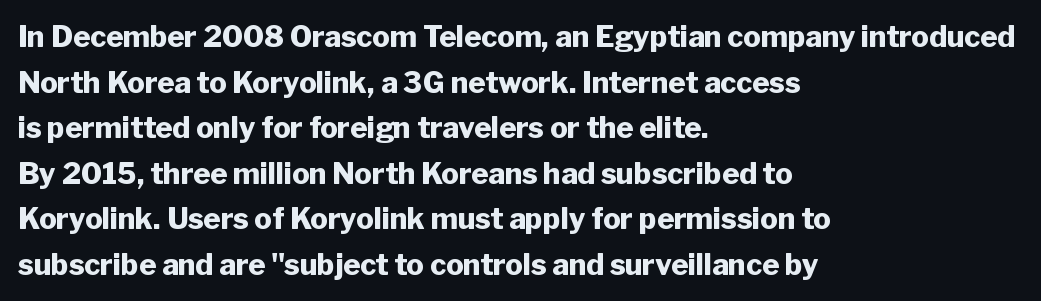
The image shows 29 px heavy sans-serif type, upright; set left-aligned, normal line spacing (1.57x), normal letter spacing, not underlined; low stroke contrast and a medium x-height.
